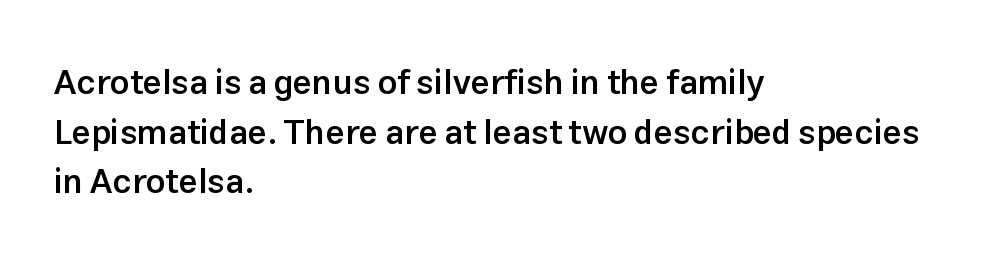
Q: Is the text bold? A: Semi-bold.
Q: Is the text italic (slanted)? A: No, it is upright.
Q: Is the typeface a serif or a sans-serif typeface? A: Sans-serif.
Q: Is the text underlined? A: No.
Q: How is the paragraph aligned? A: Left-aligned.
Q: Is the spacing between letters normal or unusually wide? A: Normal.
Q: Is the spacing between lines tight, normal or loose? A: Normal.
Q: Width (condensed, normal, or wide)? A: Normal.
Q: Stroke contrast? A: Low.
Q: x-height? A: Medium.
Q: Monospaced? A: No.
